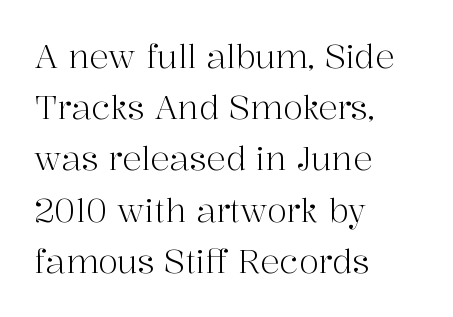
Evenly set lines give the paragraph a standard silhouette. How are the letters spaced? Ordinarily, with no added tracking. Style check: upright. The passage shown is not bold in any degree. Just letters on the line, the space beneath them empty. Each letter keeps its own natural width here, so spacing adapts to shape.
